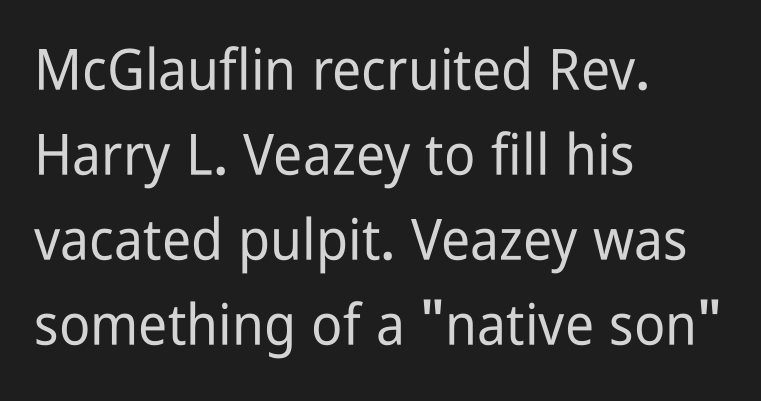
Q: Is the text italic (slanted)? A: No, it is upright.
Q: Is the typeface a serif or a sans-serif typeface? A: Sans-serif.
Q: Is the text underlined? A: No.
Q: How is the paragraph aligned? A: Left-aligned.
Q: Is the spacing between letters normal or unusually wide? A: Normal.
Q: Is the spacing between lines tight, normal or loose? A: Normal.
Q: Width (condensed, normal, or wide)? A: Condensed.
Q: Stroke contrast? A: Low.
Q: x-height? A: Medium.
Q: Monospaced? A: No.
